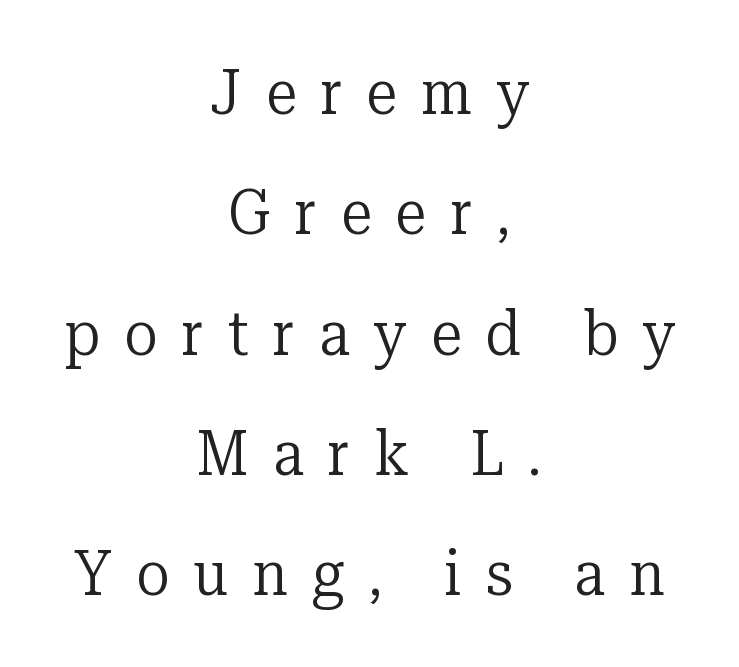
{"serif": "yes", "italic": "no", "bold": "no", "weight": "regular", "width": "normal", "stroke_contrast": "low", "x_height": "medium", "monospaced": "no", "underline": "no", "align": "center", "line_spacing": "loose", "line_spacing_ratio": 1.91, "letter_spacing": "wide", "letter_spacing_em": 0.38, "glyph_px": 63}
